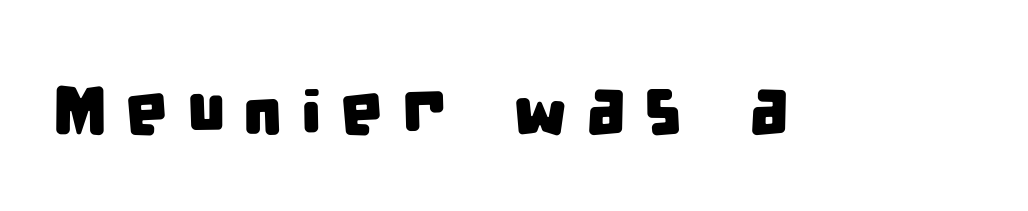
{"serif": "no", "width": "condensed", "stroke_contrast": "low", "x_height": "large", "monospaced": "no", "underline": "no", "letter_spacing": "wide", "letter_spacing_em": 0.27, "glyph_px": 68}
